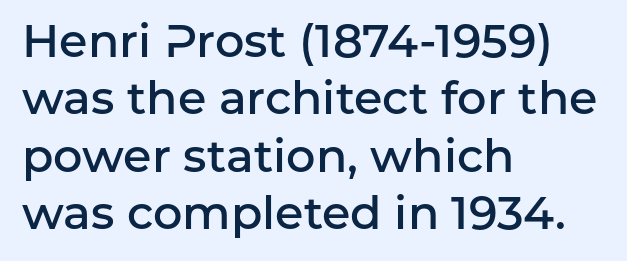
{"serif": "no", "italic": "no", "bold": "semi", "weight": "semibold", "width": "normal", "stroke_contrast": "low", "x_height": "medium", "monospaced": "no", "underline": "no", "align": "left", "line_spacing": "normal", "line_spacing_ratio": 1.25, "letter_spacing": "normal", "letter_spacing_em": 0.0, "glyph_px": 46}
